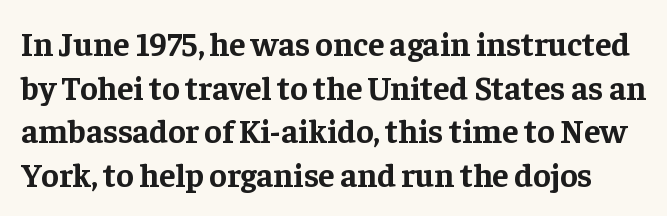
{"serif": "yes", "italic": "no", "bold": "yes", "weight": "bold", "width": "normal", "stroke_contrast": "low", "x_height": "medium", "monospaced": "no", "underline": "no", "line_spacing": "normal", "line_spacing_ratio": 1.32, "letter_spacing": "normal", "letter_spacing_em": 0.0, "glyph_px": 33}
